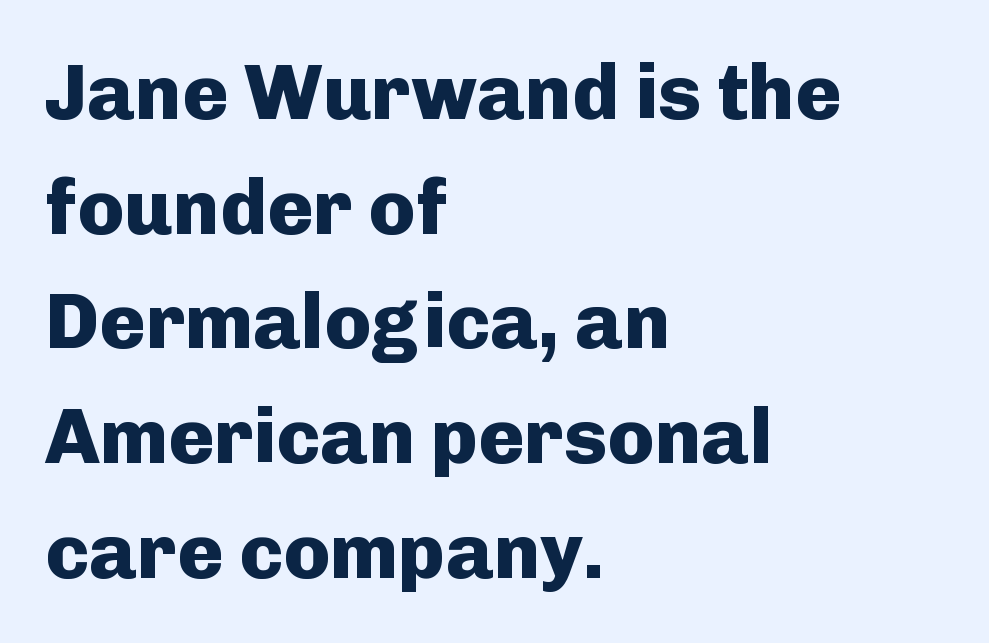
Any mark beneath the type? The region is blank. Upright lettering throughout. Layout note: lines flush left. Classification — sans serif.
